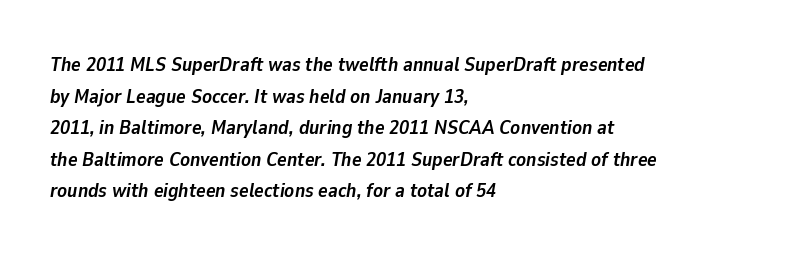
The image shows 20 px bold type, italic (leaning right); set left-aligned, normal line spacing (1.58x), normal letter spacing, not underlined.
